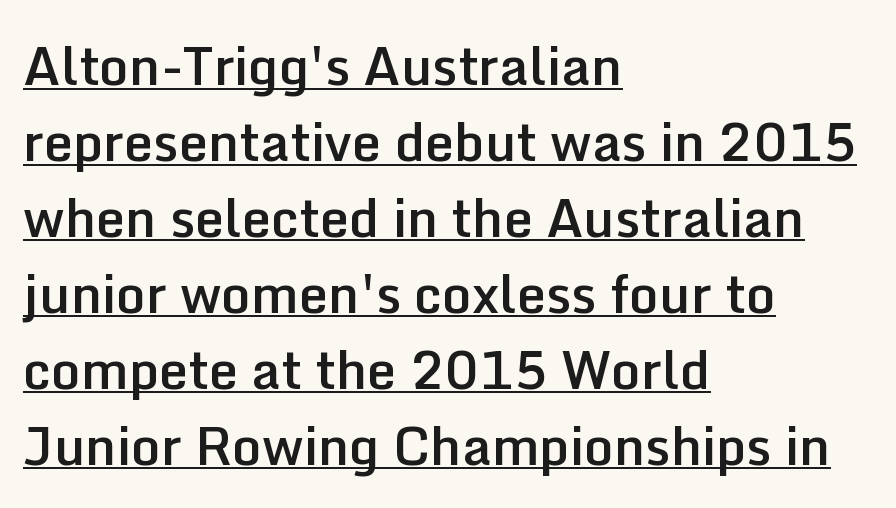
Vertically, the passage feels balanced, rows spaced as you'd expect. Look at the stroke-to-counter ratio: somewhat heavy, a semibold. Look at the tracking — it's just the regular setting, nothing added. Underlined type. Do the characters align in a grid? No, the font is proportional.
